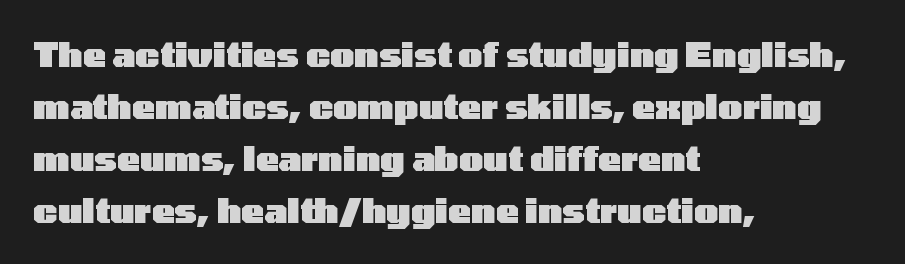
{"serif": "no", "italic": "no", "bold": "yes", "weight": "heavy", "width": "wide", "stroke_contrast": "low", "x_height": "medium", "monospaced": "no", "underline": "no", "align": "left", "line_spacing": "normal", "line_spacing_ratio": 1.53, "letter_spacing": "normal", "letter_spacing_em": 0.0, "glyph_px": 34}
